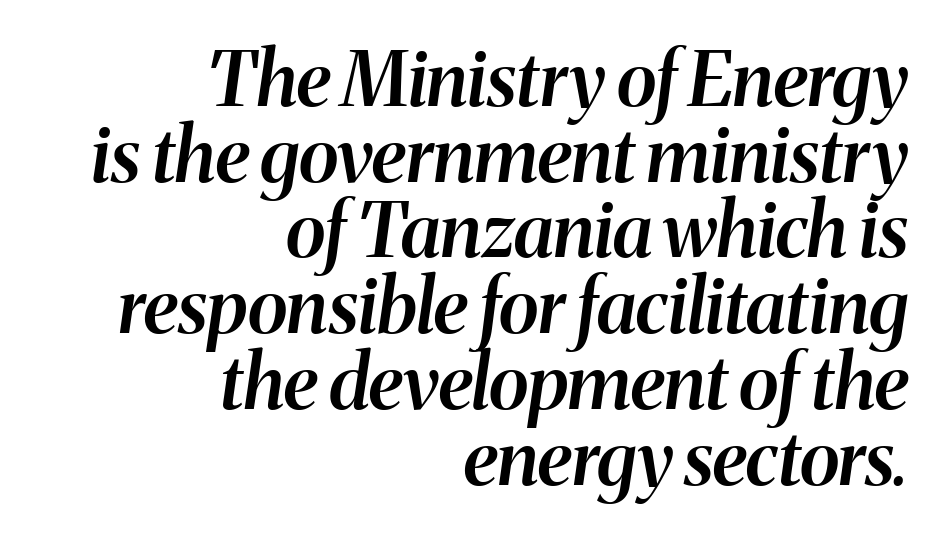
Q: Is the text bold? A: Semi-bold.
Q: Is the text italic (slanted)? A: Yes, it leans right by about 8 degrees.
Q: Is the text underlined? A: No.
Q: How is the paragraph aligned? A: Right-aligned.
Q: Is the spacing between letters normal or unusually wide? A: Normal.
Q: Is the spacing between lines tight, normal or loose? A: Tight.
Q: Width (condensed, normal, or wide)? A: Normal.
Q: Stroke contrast? A: Medium.
Q: x-height? A: Medium.
Q: Monospaced? A: No.
